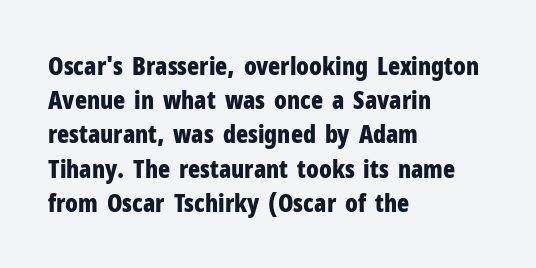
The image shows 25 px bold type, upright; set left-aligned, normal line spacing (1.37x), normal letter spacing, not underlined.
